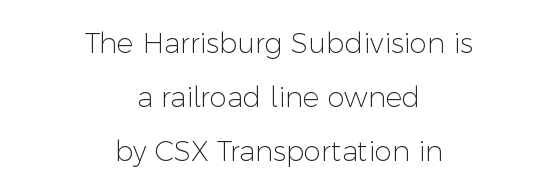
Varying glyph widths throughout — classic text-font behaviour. Underline: absent. What's the leading like? Stretched, with rows far apart. Compared with a typical body face, this is equally light or lighter still.
